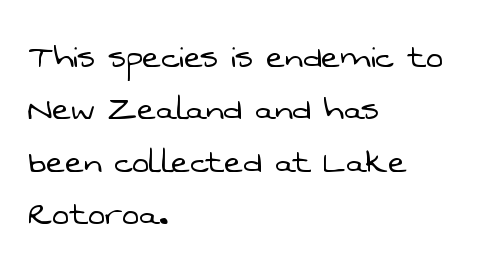
Q: Is the text bold? A: No.
Q: Is the typeface a serif or a sans-serif typeface? A: Sans-serif.
Q: Is the text underlined? A: No.
Q: How is the paragraph aligned? A: Left-aligned.
Q: Is the spacing between letters normal or unusually wide? A: Normal.
Q: Is the spacing between lines tight, normal or loose? A: Normal.
Q: Width (condensed, normal, or wide)? A: Normal.
Q: Stroke contrast? A: Low.
Q: x-height? A: Medium.
Q: Monospaced? A: No.
